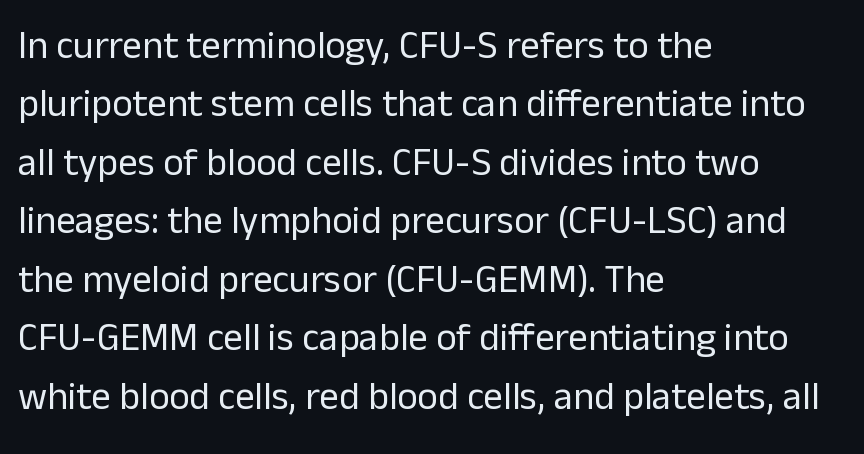
The image shows 39 px regular-weight sans-serif type, upright; set left-aligned, normal line spacing (1.5x), normal letter spacing, not underlined; low stroke contrast and a medium x-height.
